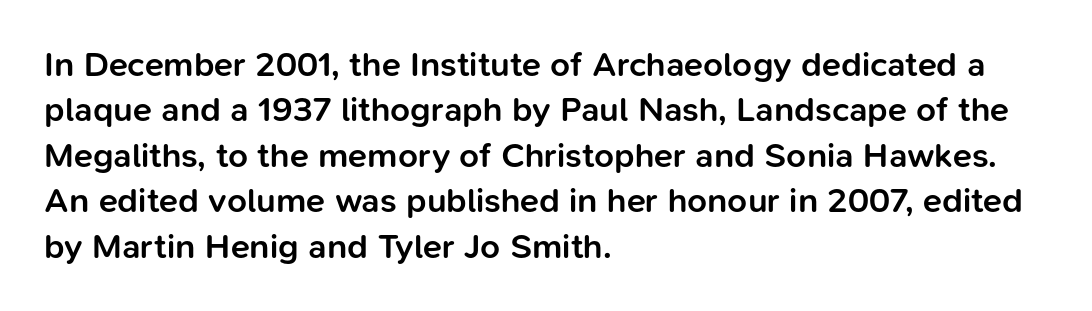
The image shows 35 px semibold sans-serif type, upright; set left-aligned, normal line spacing (1.3x), normal letter spacing, not underlined; low stroke contrast and a medium x-height.
